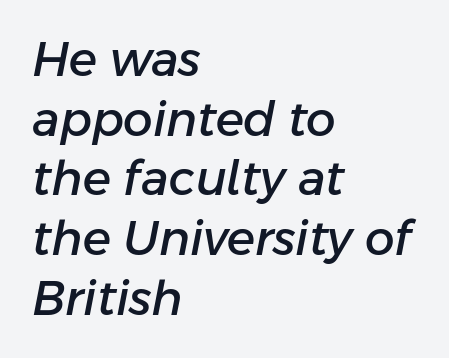
The image shows 47 px text type, italic (leaning right); set left-aligned, normal line spacing (1.27x), normal letter spacing, not underlined; low stroke contrast and a medium x-height.
